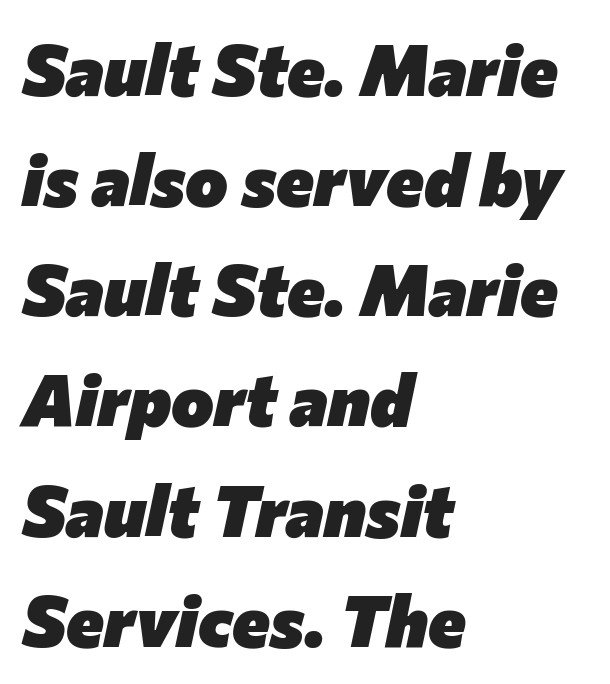
The image shows 72 px heavy type, italic (leaning right); set left-aligned, normal line spacing (1.53x), normal letter spacing, not underlined; low stroke contrast and a medium x-height.
